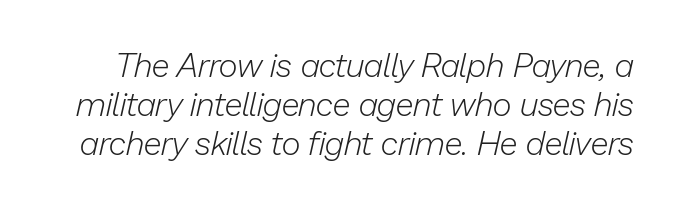
Q: Is the text bold? A: No.
Q: Is the text italic (slanted)? A: Yes, it leans right by about 13 degrees.
Q: Is the text underlined? A: No.
Q: Is the spacing between letters normal or unusually wide? A: Normal.
Q: Width (condensed, normal, or wide)? A: Normal.
Q: Stroke contrast? A: Low.
Q: x-height? A: Medium.
Q: Monospaced? A: No.
